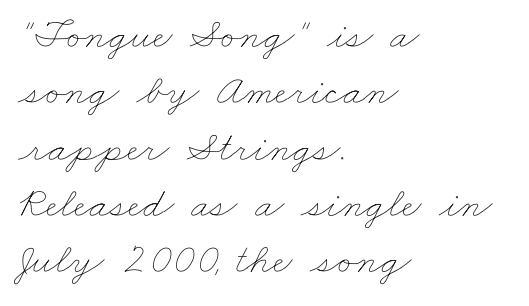
The image shows 43 px thin, wide type; set left-aligned, normal line spacing (1.31x), normal letter spacing, not underlined; low stroke contrast and a small x-height.
